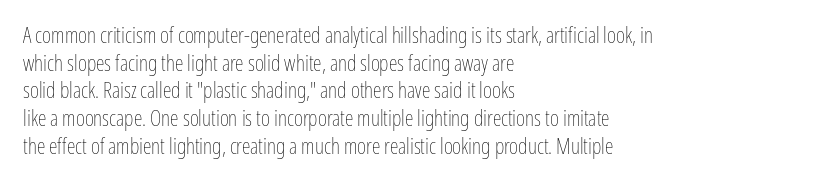
The typeface has the unassuming heft of standard copy or less. Vertical strokes here are truly vertical. A clean baseline with only descenders dipping below it. Default kerning and tracking; the words read as compact shapes.
